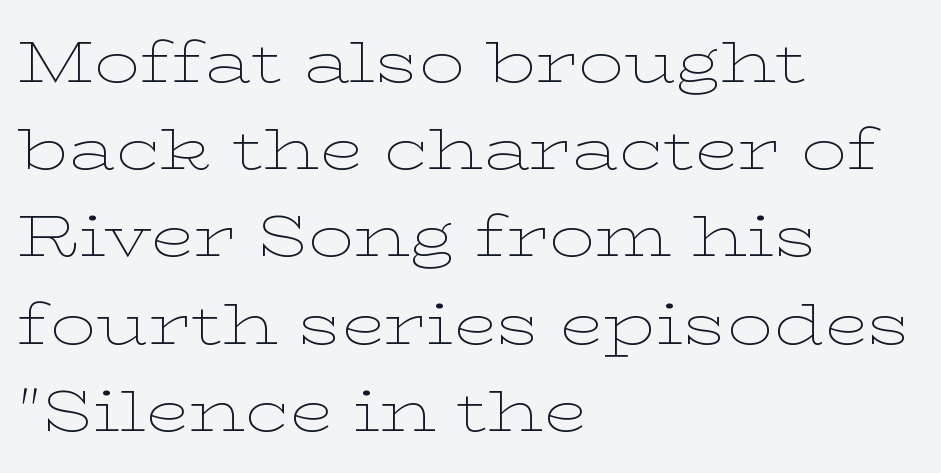
This is serif lettering, the kind often seen in printed books. No chunkiness to these letters — they're not bold. The passage shown is typed in a proportional face where columns would drift. What stands out about the letter spacing? Nothing — it is the standard amount. These lines stack with their left ends in a neat column.
